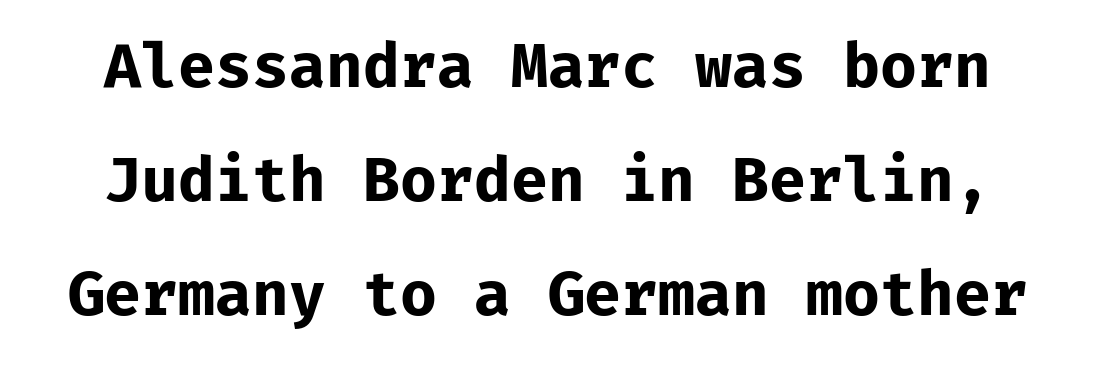
Q: Is the text bold? A: Yes.
Q: Is the text italic (slanted)? A: No, it is upright.
Q: Is the typeface a serif or a sans-serif typeface? A: Sans-serif.
Q: Is the text underlined? A: No.
Q: Is the spacing between letters normal or unusually wide? A: Normal.
Q: Is the spacing between lines tight, normal or loose? A: Loose.
Q: Width (condensed, normal, or wide)? A: Normal.
Q: Stroke contrast? A: Low.
Q: x-height? A: Medium.
